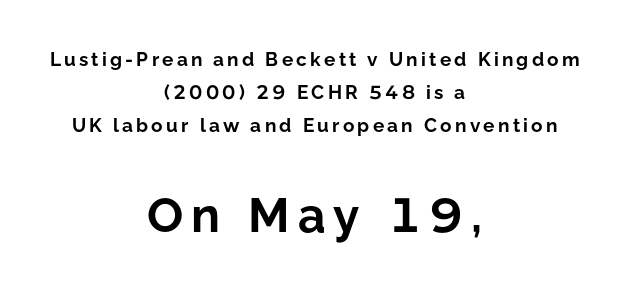
The image shows 48 px bold sans-serif type, upright; set centered, line spacing 1.75x, not underlined; the second (bottom) block is 2.53x larger; low stroke contrast and a medium x-height.
